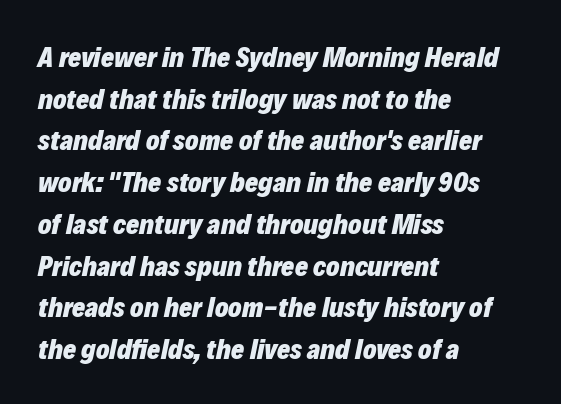
Looking at the ascenders, they clearly lean. A full-strength bold gives these letters their thick strokes. The rendering uses natural spacing where letterforms have individual widths. Notice how descenders clear the ascenders below comfortably — that's standard leading.
